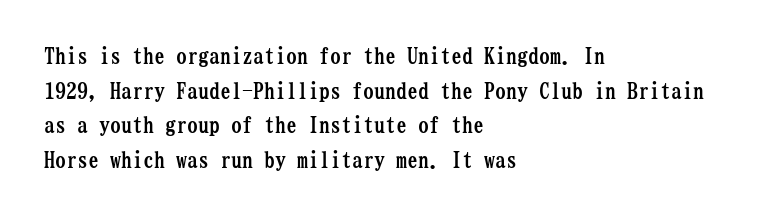
{"italic": "no", "bold": "yes", "underline": "no", "align": "left", "line_spacing": "normal", "line_spacing_ratio": 1.57, "letter_spacing": "normal", "letter_spacing_em": 0.0, "glyph_px": 22}
